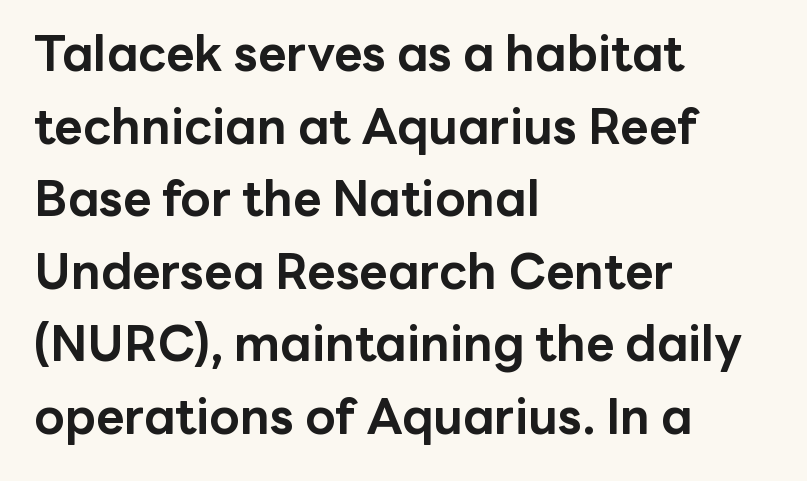
{"serif": "no", "italic": "no", "bold": "yes", "weight": "bold", "width": "normal", "stroke_contrast": "low", "x_height": "medium", "monospaced": "no", "underline": "no", "align": "left", "line_spacing": "normal", "line_spacing_ratio": 1.48, "letter_spacing": "normal", "letter_spacing_em": 0.0, "glyph_px": 49}
